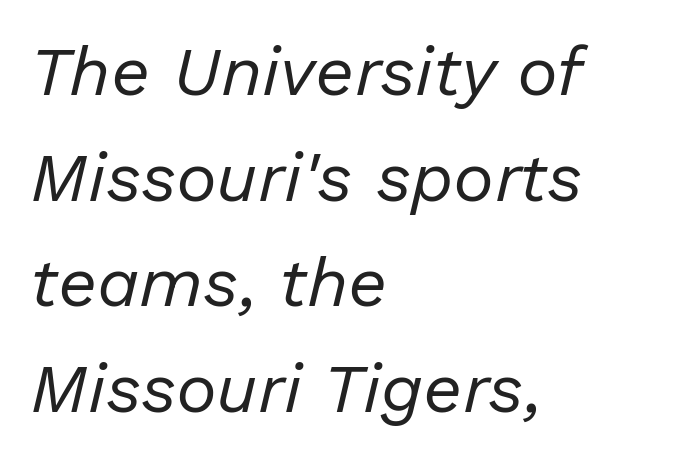
Tracking here is standard; glyphs follow each other at the usual distance. Lines of text with bare space underneath. Heft: none added — not bold. Is this a fixed-width face? No — the glyphs have proportional, varying widths. If you drew a line through each stem, it would be angled.
